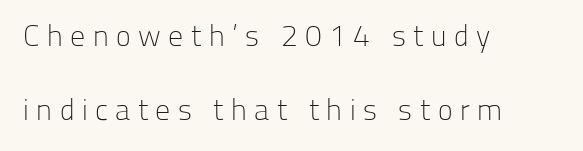
The image shows 30 px light sans-serif type, upright; set left-aligned, loose line spacing (2.46x), unusually wide letter spacing (+0.25 em), not underlined; low stroke contrast and a medium x-height.
